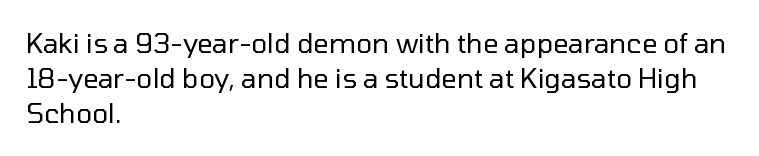
Style check: upright. Plain, unruled lines of type. The paragraph has a hard left edge and a soft right edge. This rendering leaves character spacing at its baseline value. A typesetter would call this leading conventional body-copy spacing. These glyphs show unthickened strokes, regular width or finer.
